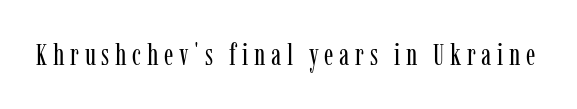
The image shows 30 px regular-weight, condensed serif type, upright; set not underlined; low stroke contrast and a medium x-height.
